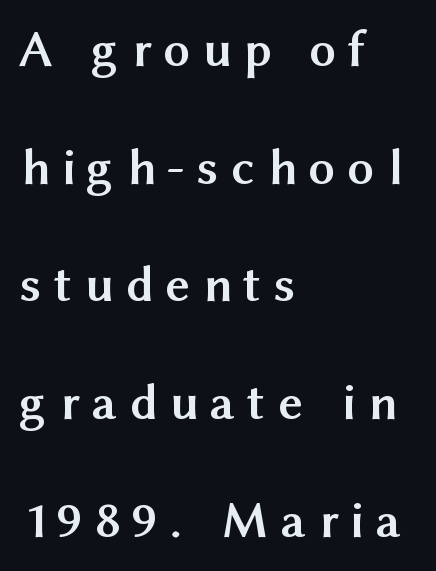
A typesetter would call this proportional, since set widths differ per character. Successive baselines arrive slowly, with a big drop between each. The typesetter chose a ragged-right arrangement here. The foot of each line stays bare and open. I'd call this a sans setting — the letters go barefoot. The face used here has the dense, thick strokes of a bold.
